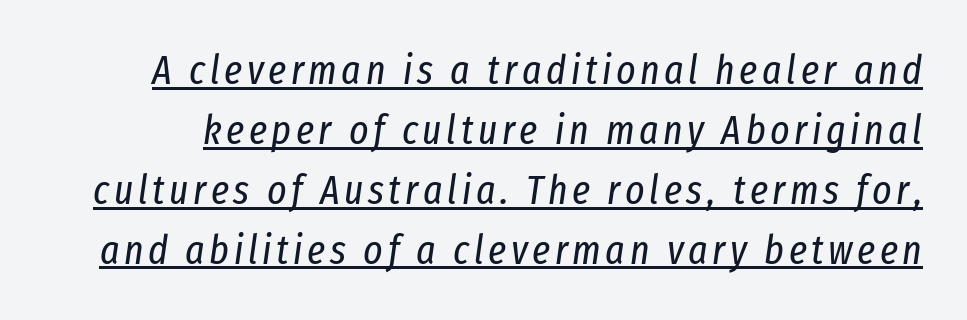
{"italic": "yes", "lean": "right", "slant_degrees": 8, "bold": "no", "weight": "regular", "width": "condensed", "stroke_contrast": "low", "x_height": "medium", "monospaced": "no", "underline": "yes", "line_spacing": "normal", "line_spacing_ratio": 1.46, "glyph_px": 41}
